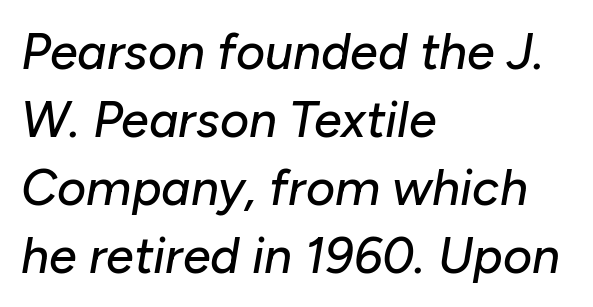
{"italic": "yes", "lean": "right", "slant_degrees": 10, "width": "normal", "stroke_contrast": "low", "x_height": "medium", "monospaced": "no", "underline": "no", "align": "left", "line_spacing": "normal", "line_spacing_ratio": 1.36, "letter_spacing": "normal", "letter_spacing_em": 0.0, "glyph_px": 50}
